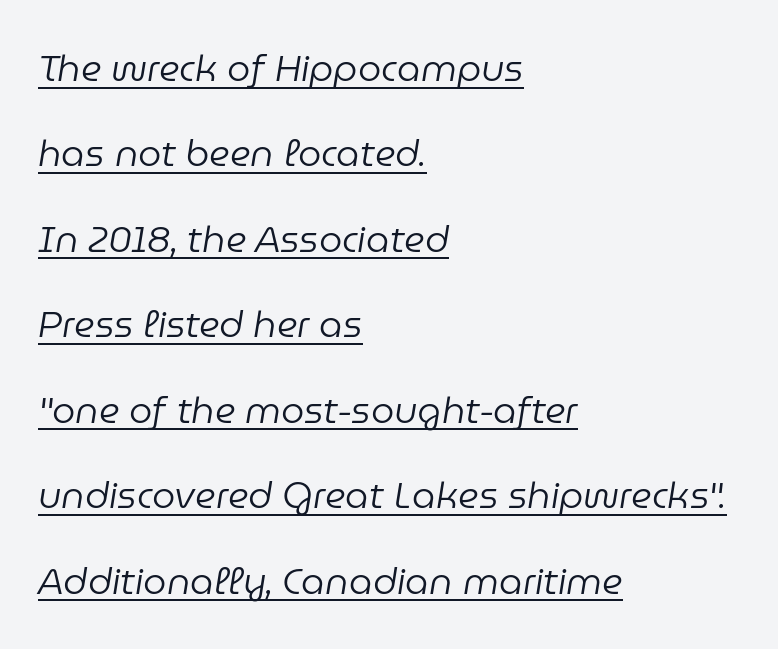
Q: Is the text bold? A: No.
Q: Is the text italic (slanted)? A: Yes, it leans right by about 9 degrees.
Q: Is the text underlined? A: Yes.
Q: How is the paragraph aligned? A: Left-aligned.
Q: Is the spacing between letters normal or unusually wide? A: Normal.
Q: Is the spacing between lines tight, normal or loose? A: Loose.
Q: Width (condensed, normal, or wide)? A: Normal.
Q: Stroke contrast? A: Low.
Q: x-height? A: Medium.
Q: Monospaced? A: No.
